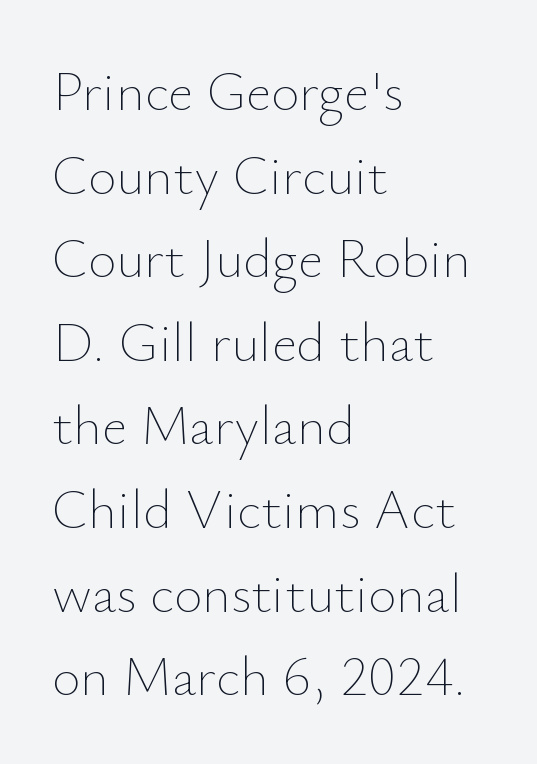
You could call the tracking neutral — neither tight nor loose. Caption: multi-line text, flush left, ragged right. Stems here are at most as thick as an everyday book face. Bare-footed words on every line. Students, observe: this is what conventionally led text looks like. Here the designer chose a conventional face with non-uniform glyph widths.
